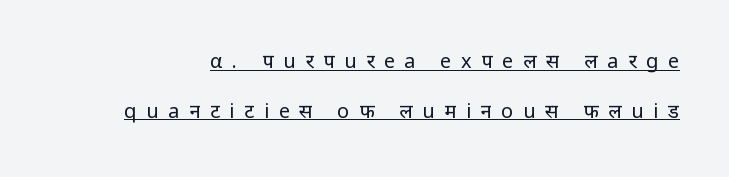
The image shows 20 px text type, upright; set loose line spacing (2.48x), unusually wide letter spacing (+0.48 em), underlined.
